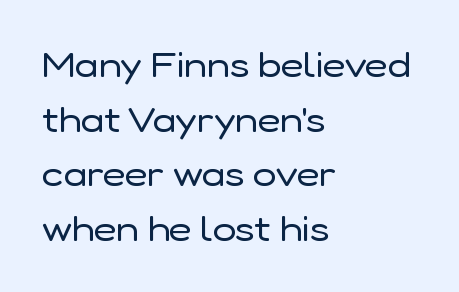
{"serif": "no", "italic": "no", "bold": "no", "weight": "regular", "width": "normal", "stroke_contrast": "low", "x_height": "medium", "monospaced": "no", "underline": "no", "align": "left", "line_spacing": "normal", "line_spacing_ratio": 1.56, "letter_spacing": "normal", "letter_spacing_em": 0.0, "glyph_px": 35}
